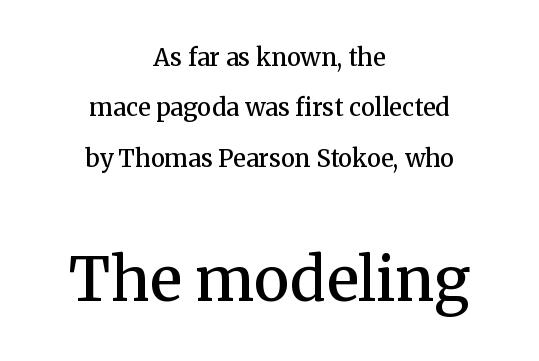
{"serif": "yes", "italic": "no", "bold": "semi", "weight": "semibold", "width": "normal", "stroke_contrast": "medium", "x_height": "medium", "monospaced": "no", "underline": "no", "align": "center", "line_spacing": "loose", "line_spacing_ratio": 2.1, "letter_spacing": "normal", "letter_spacing_em": 0.0, "larger_block": "second", "size_ratio": 2.5, "glyph_px": 60}
